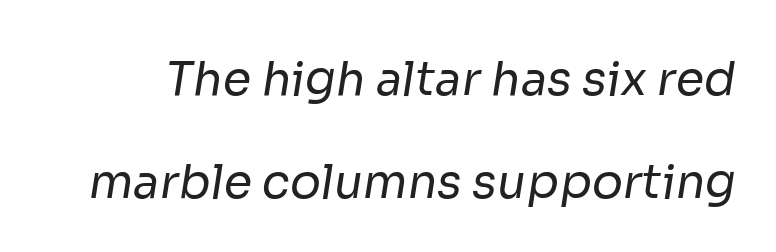
The image shows 46 px regular-weight sans-serif type; set loose line spacing (2.23x), normal letter spacing, not underlined; low stroke contrast and a medium x-height.
